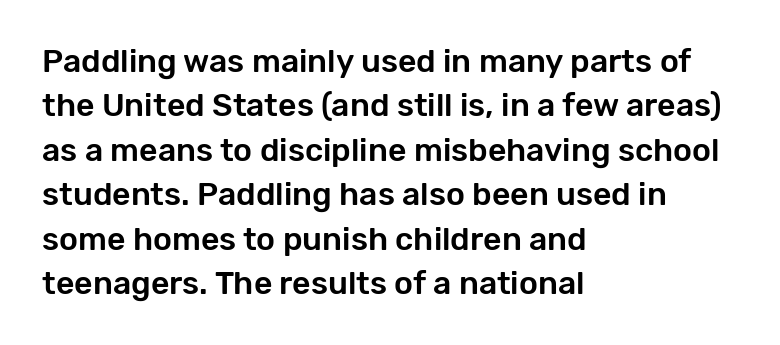
{"serif": "no", "italic": "no", "width": "normal", "stroke_contrast": "low", "x_height": "medium", "monospaced": "no", "underline": "no", "align": "left", "line_spacing": "normal", "line_spacing_ratio": 1.39, "letter_spacing": "normal", "letter_spacing_em": 0.0, "glyph_px": 32}
